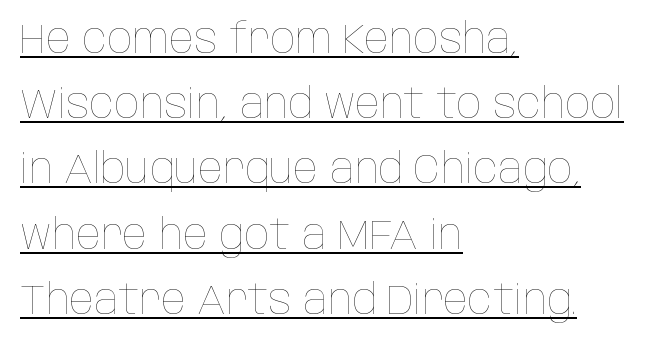
Q: Is the text bold? A: No.
Q: Is the text italic (slanted)? A: No, it is upright.
Q: Is the text underlined? A: Yes.
Q: How is the paragraph aligned? A: Left-aligned.
Q: Is the spacing between letters normal or unusually wide? A: Normal.
Q: Is the spacing between lines tight, normal or loose? A: Normal.
Q: Width (condensed, normal, or wide)? A: Condensed.
Q: Stroke contrast? A: Low.
Q: x-height? A: Large.
Q: Monospaced? A: No.
